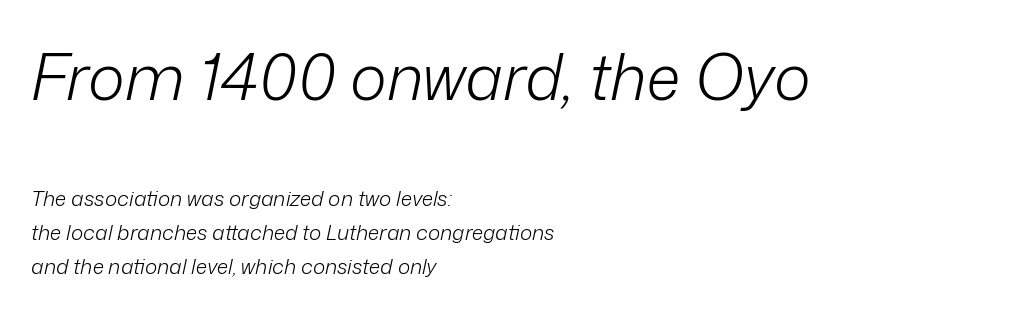
Q: Is the text bold? A: No.
Q: Is the text italic (slanted)? A: Yes, it leans right by about 12 degrees.
Q: Is the text underlined? A: No.
Q: How is the paragraph aligned? A: Left-aligned.
Q: Is the spacing between letters normal or unusually wide? A: Normal.
Q: Is the spacing between lines tight, normal or loose? A: Normal.
Q: Which block of text is set in a larger size, the first (top) or the second (bottom)? A: The first (top) one.
Q: Width (condensed, normal, or wide)? A: Normal.
Q: Stroke contrast? A: Low.
Q: x-height? A: Medium.
Q: Monospaced? A: No.
